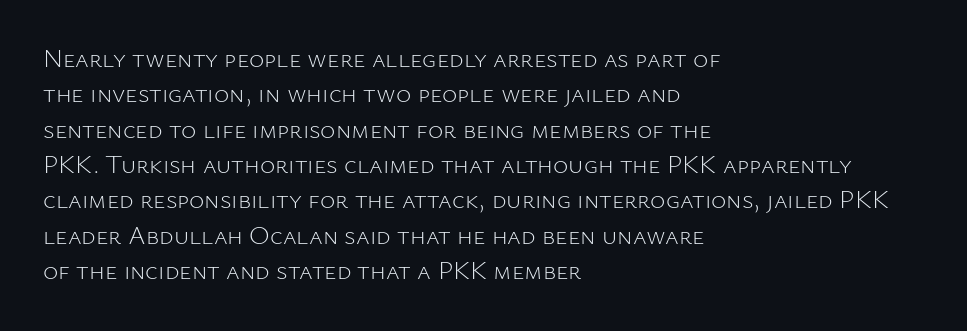
{"italic": "no", "bold": "no", "underline": "no", "align": "left", "line_spacing": "normal", "line_spacing_ratio": 1.36, "letter_spacing": "normal", "letter_spacing_em": 0.0, "glyph_px": 26}
